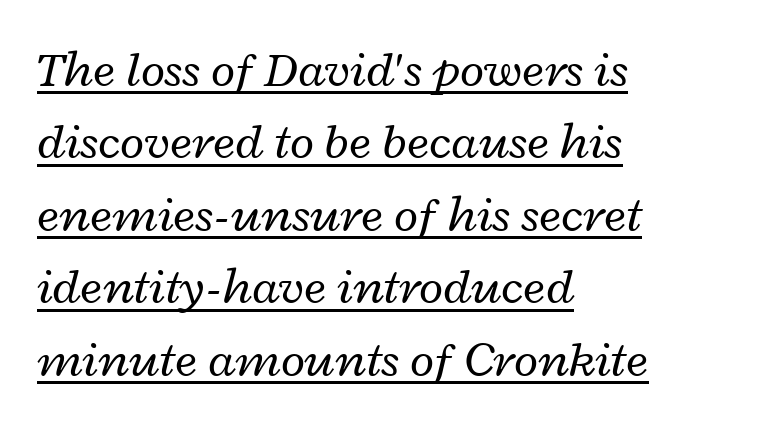
The image shows 50 px regular-weight, wide type, italic (leaning right); set left-aligned, normal line spacing (1.45x), normal letter spacing, underlined; low stroke contrast and a medium x-height.
